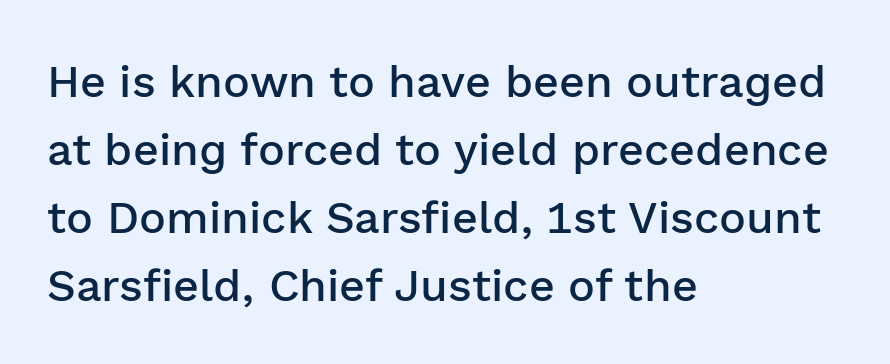
Q: Is the text bold? A: Semi-bold.
Q: Is the text italic (slanted)? A: No, it is upright.
Q: Is the typeface a serif or a sans-serif typeface? A: Sans-serif.
Q: Is the text underlined? A: No.
Q: How is the paragraph aligned? A: Left-aligned.
Q: Is the spacing between letters normal or unusually wide? A: Normal.
Q: Is the spacing between lines tight, normal or loose? A: Normal.
Q: Width (condensed, normal, or wide)? A: Normal.
Q: Stroke contrast? A: Low.
Q: x-height? A: Medium.
Q: Monospaced? A: No.
